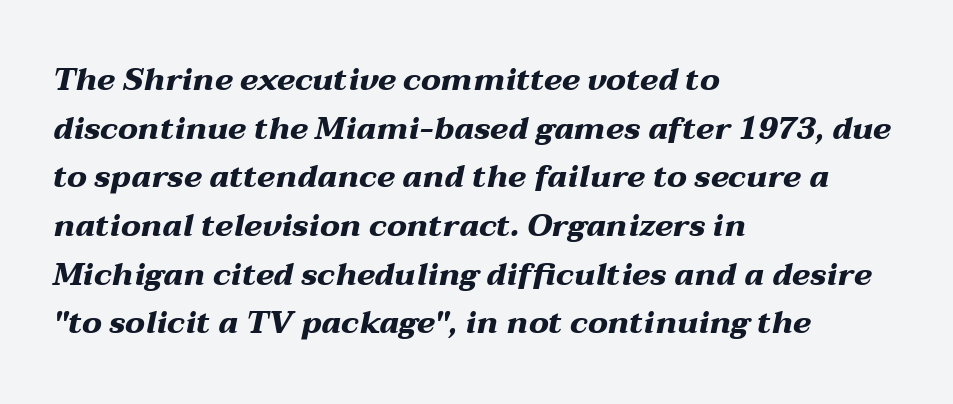
{"italic": "yes", "lean": "right", "slant_degrees": 12, "bold": "yes", "weight": "heavy", "width": "wide", "stroke_contrast": "medium", "x_height": "medium", "monospaced": "no", "underline": "no", "align": "left", "line_spacing": "normal", "line_spacing_ratio": 1.57, "letter_spacing": "normal", "letter_spacing_em": 0.0, "glyph_px": 31}
